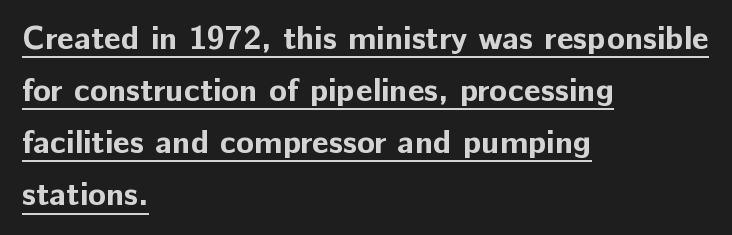
Think of a printed novel: that variable character pitch is what you see here. Interline gaps are of average width in this sample. Nothing sits at the stroke ends, so this counts as sans-serif. This is underlined copy, the kind a proofreader might mark for attention. In terms of posture, this sample is upright.
